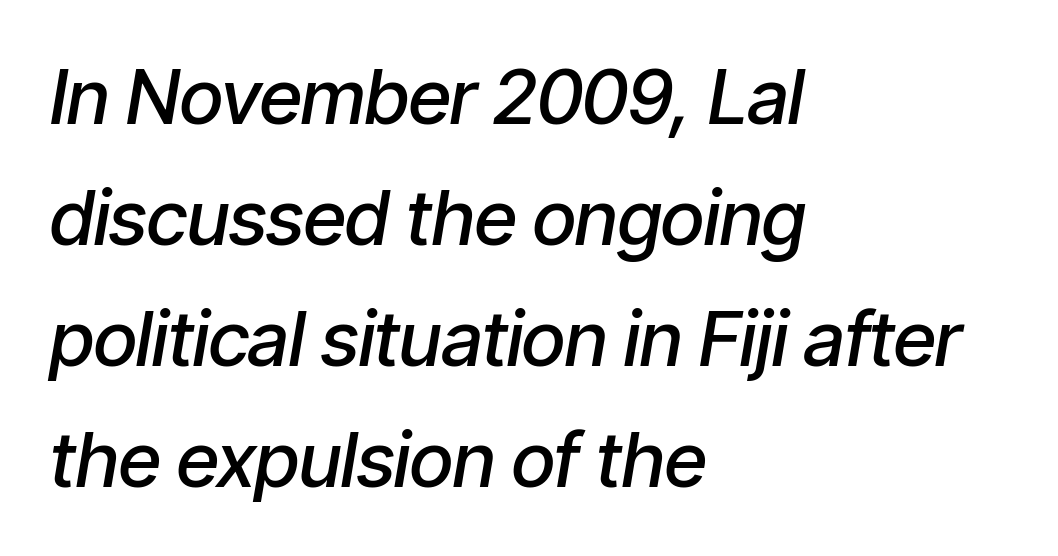
Q: Is the text bold? A: Semi-bold.
Q: Is the text italic (slanted)? A: Yes, it leans right by about 9 degrees.
Q: Is the text underlined? A: No.
Q: How is the paragraph aligned? A: Left-aligned.
Q: Is the spacing between letters normal or unusually wide? A: Normal.
Q: Is the spacing between lines tight, normal or loose? A: Normal.
Q: Width (condensed, normal, or wide)? A: Condensed.
Q: Stroke contrast? A: Low.
Q: x-height? A: Medium.
Q: Monospaced? A: No.
